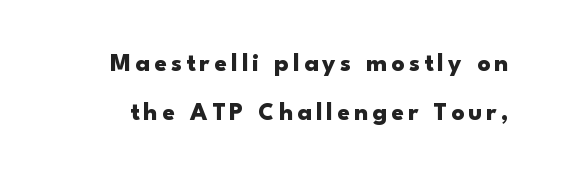
The image shows 25 px bold type, upright; set loose line spacing (1.95x), not underlined.
